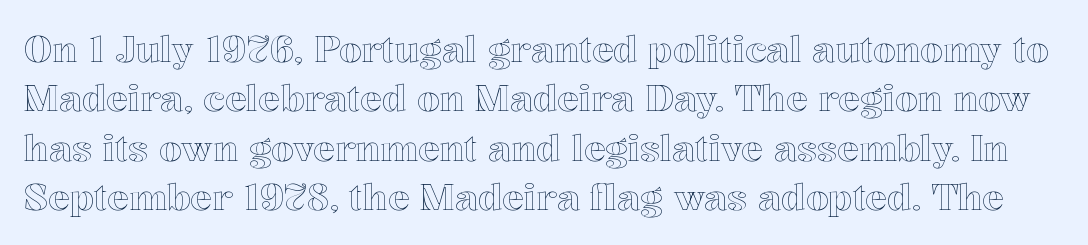
Check the space under the baseline: it is left empty. Short note: letters normally spaced. Each new line begins a customary step beneath the previous one. Character widths vary here, with narrow letters taking less room than wide ones. The letters stand upright; this is a roman face.
